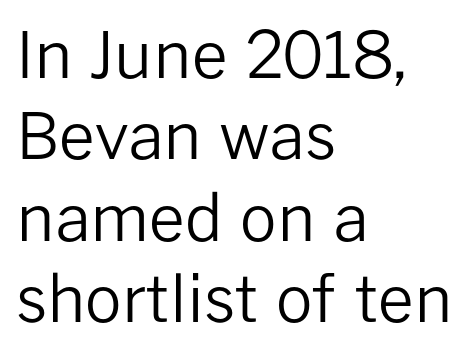
The image shows 64 px regular-weight sans-serif type, upright; set left-aligned, normal line spacing (1.27x), normal letter spacing, not underlined; low stroke contrast and a medium x-height.
